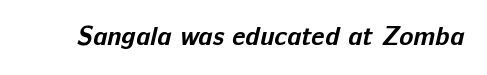
{"bold": "yes", "underline": "no", "letter_spacing": "normal", "letter_spacing_em": 0.0, "glyph_px": 26}
